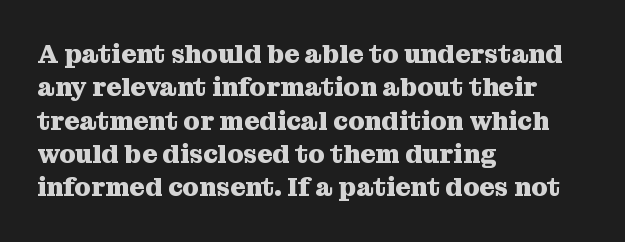
Q: Is the text bold? A: Yes.
Q: Is the text italic (slanted)? A: No, it is upright.
Q: Is the text underlined? A: No.
Q: How is the paragraph aligned? A: Left-aligned.
Q: Is the spacing between letters normal or unusually wide? A: Normal.
Q: Is the spacing between lines tight, normal or loose? A: Normal.
